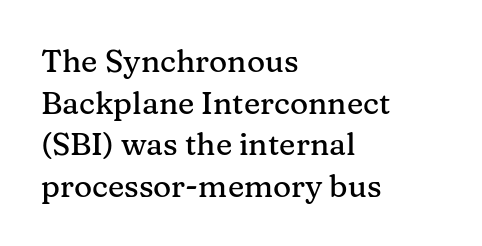
{"serif": "yes", "italic": "no", "width": "normal", "stroke_contrast": "medium", "x_height": "medium", "monospaced": "no", "underline": "no", "align": "left", "line_spacing": "normal", "line_spacing_ratio": 1.34, "letter_spacing": "normal", "letter_spacing_em": 0.0, "glyph_px": 31}
